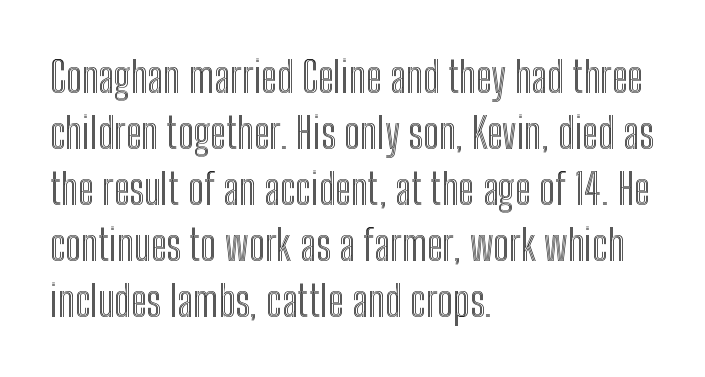
This sample keeps an unexceptional amount of space between lines. This sample uses plain, unmodified letter spacing. Varying glyph widths throughout — classic text-font behaviour. The gap between lines stays unmarked. Compared with a centered layout, this one pins lines to the left instead.
